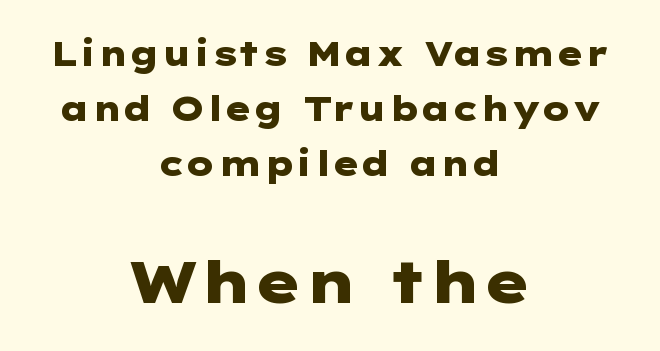
Inter-character spacing is left at the font's built-in metrics. Does the weight exceed regular? Yes, all the way to bold. The specimen omits any rule beneath the text block's lines. Each new line begins a customary step beneath the previous one.
